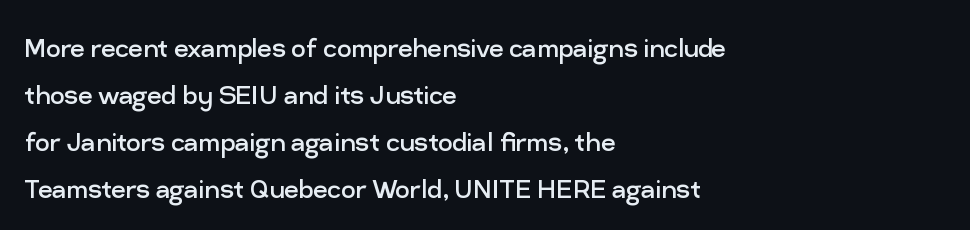
The image shows 32 px regular-weight sans-serif type, upright; set left-aligned, normal line spacing (1.47x), normal letter spacing, not underlined; low stroke contrast and a medium x-height.
